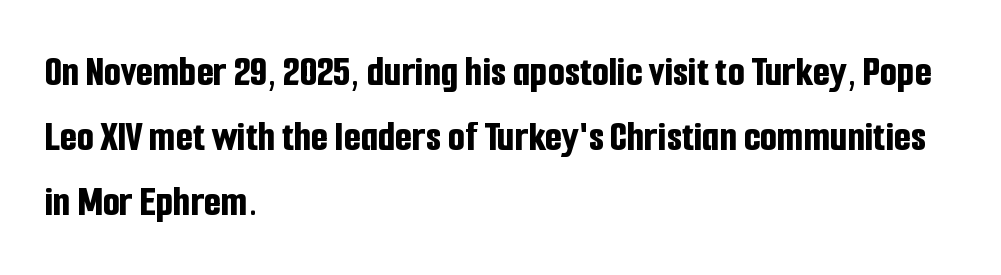
Q: Is the text bold? A: Yes.
Q: Is the text italic (slanted)? A: No, it is upright.
Q: Is the typeface a serif or a sans-serif typeface? A: Sans-serif.
Q: Is the text underlined? A: No.
Q: How is the paragraph aligned? A: Left-aligned.
Q: Is the spacing between letters normal or unusually wide? A: Normal.
Q: Is the spacing between lines tight, normal or loose? A: Normal.
Q: Width (condensed, normal, or wide)? A: Condensed.
Q: Stroke contrast? A: Low.
Q: x-height? A: Medium.
Q: Monospaced? A: No.
